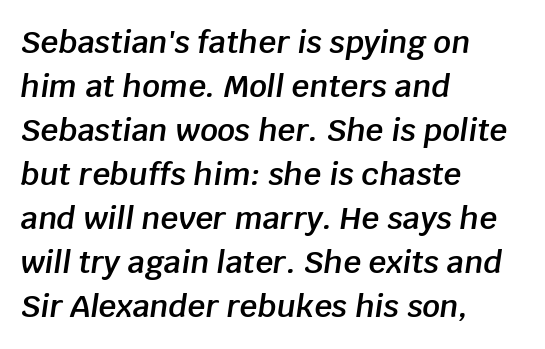
Q: Is the text bold? A: Semi-bold.
Q: Is the text italic (slanted)? A: Yes, it leans right by about 8 degrees.
Q: Is the text underlined? A: No.
Q: How is the paragraph aligned? A: Left-aligned.
Q: Is the spacing between letters normal or unusually wide? A: Normal.
Q: Is the spacing between lines tight, normal or loose? A: Normal.
Q: Width (condensed, normal, or wide)? A: Normal.
Q: Stroke contrast? A: Low.
Q: x-height? A: Large.
Q: Monospaced? A: No.
